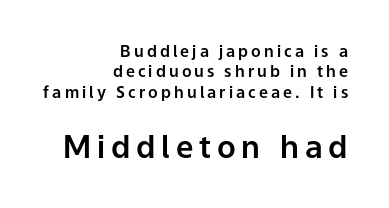
The image shows 31 px sans-serif type, upright; set right-aligned, normal line spacing (1.28x), not underlined; the second (bottom) block is 1.94x larger; low stroke contrast and a medium x-height.
